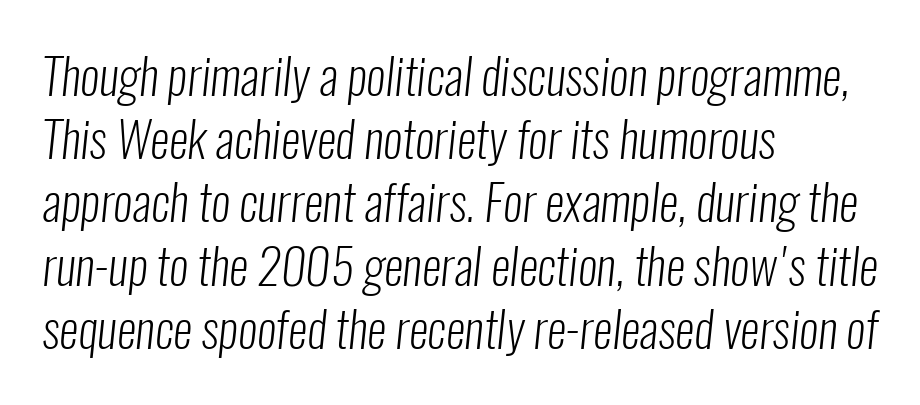
The image shows 49 px light, condensed sans-serif type; set left-aligned, normal line spacing (1.29x), normal letter spacing, not underlined; low stroke contrast and a medium x-height.
